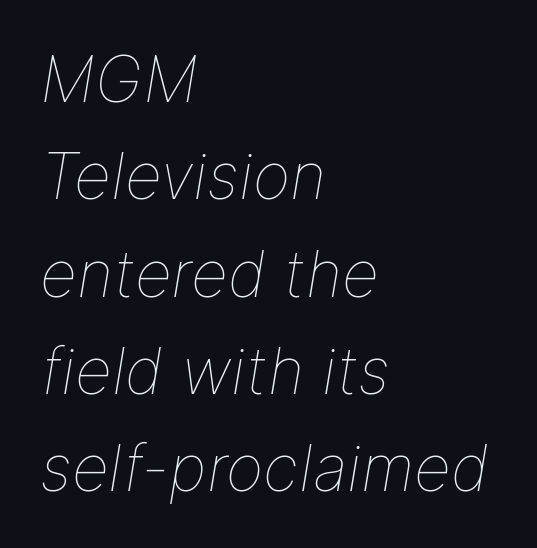
{"italic": "yes", "lean": "right", "slant_degrees": 9, "bold": "no", "weight": "thin", "width": "normal", "stroke_contrast": "low", "x_height": "medium", "monospaced": "no", "underline": "no", "align": "left", "line_spacing": "normal", "line_spacing_ratio": 1.52, "letter_spacing": "normal", "letter_spacing_em": 0.0, "glyph_px": 64}
